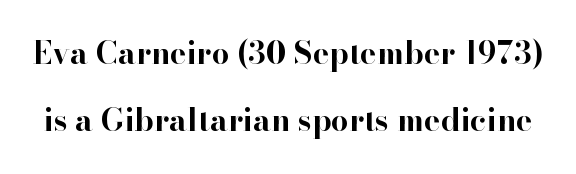
The image shows 31 px bold serif type, upright; set loose line spacing (2.17x), normal letter spacing, not underlined; high stroke contrast and a small x-height.
